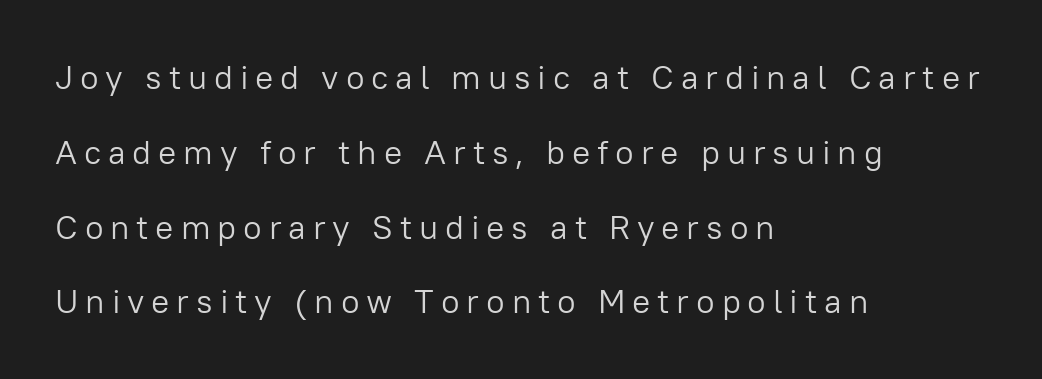
{"serif": "no", "italic": "no", "bold": "no", "weight": "light", "width": "normal", "stroke_contrast": "low", "x_height": "medium", "monospaced": "no", "underline": "no", "align": "left", "line_spacing": "loose", "line_spacing_ratio": 2.2, "letter_spacing": "wide", "letter_spacing_em": 0.2, "glyph_px": 34}
